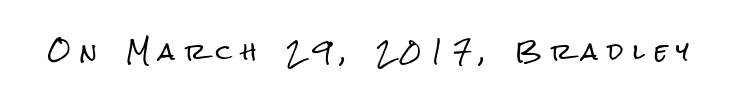
Words appear elongated and porous because spacing is wide. Nope, not italic — everything's standing straight. The words here are not underlined.
